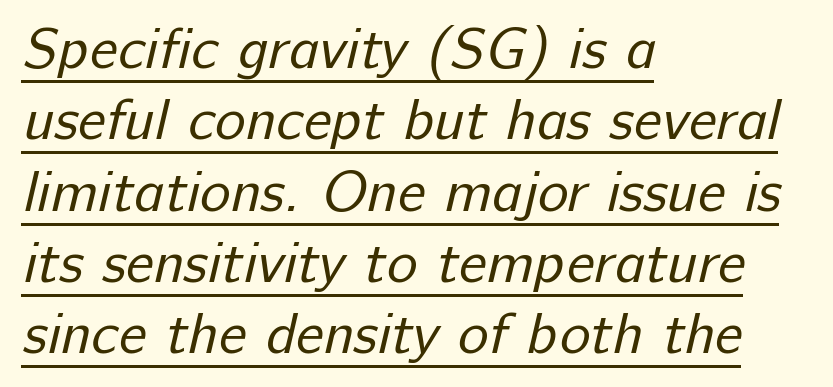
The image shows 58 px regular-weight sans-serif type; set left-aligned, line spacing 1.23x, normal letter spacing, underlined; low stroke contrast and a medium x-height.
